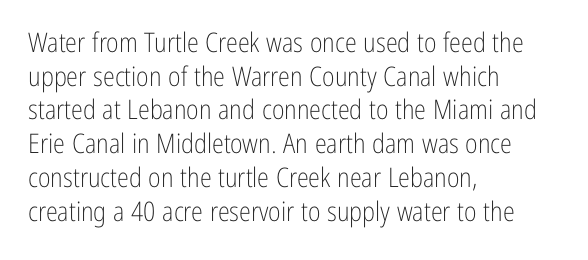
Whoever set this chose a conventional vertical rhythm. Each stroke keeps to a modest, everyday thickness or less. Is there any slant? The stems are plumb. Any mark beneath the type? The region is blank. Horizontal alignment here is leftward, the default for most running prose.
